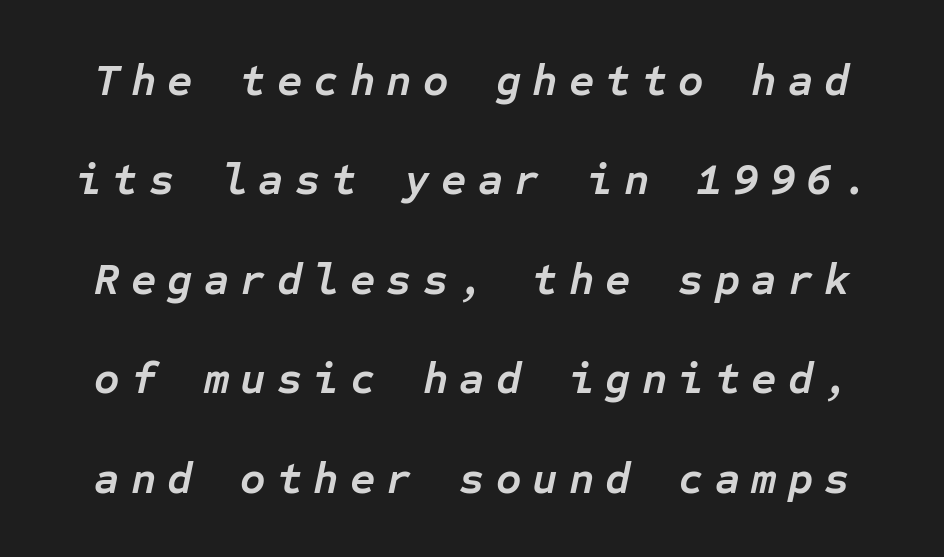
{"italic": "yes", "lean": "right", "slant_degrees": 12, "bold": "yes", "weight": "semibold", "width": "normal", "stroke_contrast": "low", "x_height": "medium", "monospaced": "yes", "underline": "no", "line_spacing": "loose", "line_spacing_ratio": 2.26, "letter_spacing": "wide", "letter_spacing_em": 0.25, "glyph_px": 44}
